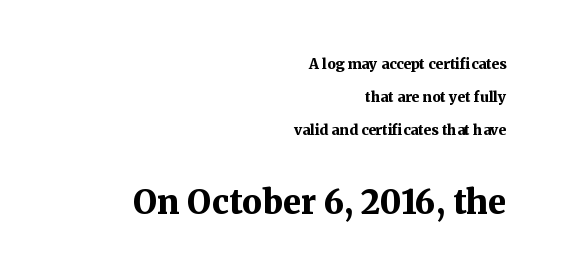
The image shows 33 px bold serif type, upright; set right-aligned, loose line spacing (2.36x), normal letter spacing, not underlined; the second (bottom) block is 2.36x larger; medium stroke contrast and a medium x-height.
